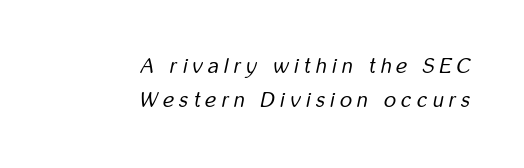
The letterforms stand isolated, each surrounded by extra space. Lines of text with bare space underneath. The rows are spaced the way most documents space them. The compositor pushed each line to the right boundary.
